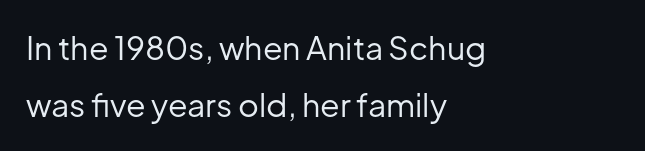
The image shows 32 px regular-weight sans-serif type, upright; set left-aligned, line spacing 1.78x, normal letter spacing, not underlined; low stroke contrast and a medium x-height.
